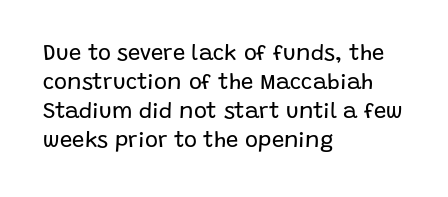
Q: Is the text bold? A: No.
Q: Is the text italic (slanted)? A: No, it is upright.
Q: Is the text underlined? A: No.
Q: How is the paragraph aligned? A: Left-aligned.
Q: Is the spacing between letters normal or unusually wide? A: Normal.
Q: Is the spacing between lines tight, normal or loose? A: Normal.
